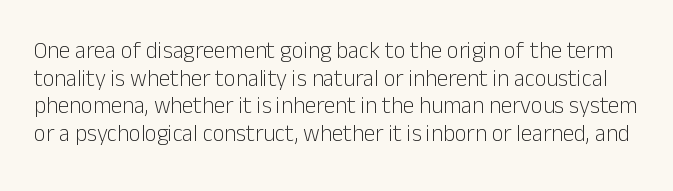
The image shows 23 px text type, upright; set line spacing 1.2x, normal letter spacing, not underlined.
